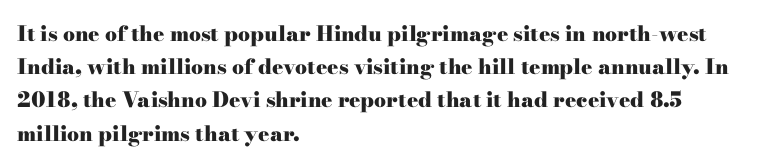
{"italic": "no", "bold": "yes", "underline": "no", "align": "left", "line_spacing": "normal", "line_spacing_ratio": 1.58, "letter_spacing": "normal", "letter_spacing_em": 0.0, "glyph_px": 21}
